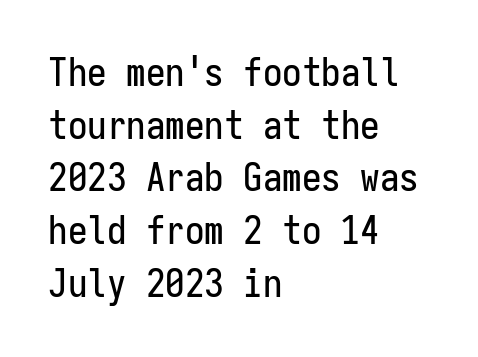
No extra tracking has been applied to these lines. The line-height multiplier appears to be the usual default. What kind of face is this? One without serifs — a sans. Is this a fixed-width face? Yes — each glyph sits in an identical cell. The axis of the letterforms is exactly vertical. Lines of text with bare space underneath.
